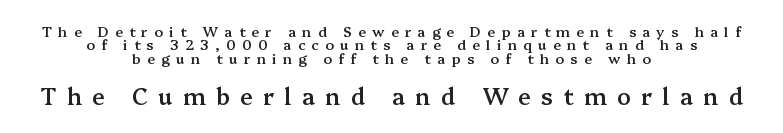
{"italic": "no", "bold": "semi", "underline": "no", "align": "center", "line_spacing": "tight", "line_spacing_ratio": 0.95, "letter_spacing": "wide", "letter_spacing_em": 0.45, "larger_block": "second", "size_ratio": 1.64, "glyph_px": 23}
